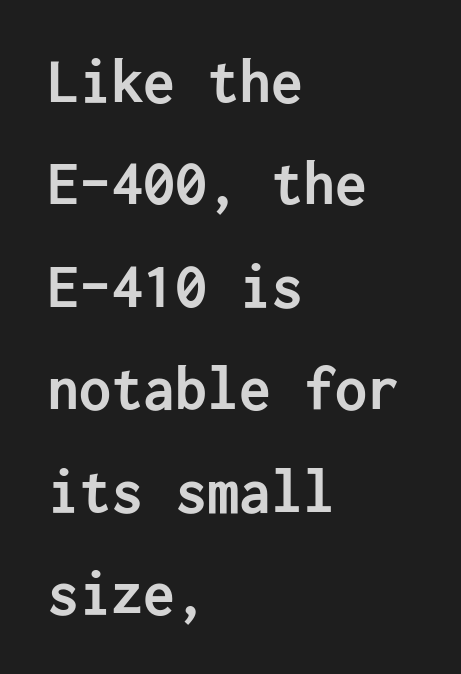
{"serif": "no", "italic": "no", "bold": "yes", "weight": "semibold", "width": "normal", "stroke_contrast": "low", "x_height": "medium", "underline": "no", "align": "left", "line_spacing": "normal", "line_spacing_ratio": 1.6, "letter_spacing": "normal", "letter_spacing_em": 0.0, "glyph_px": 64}
